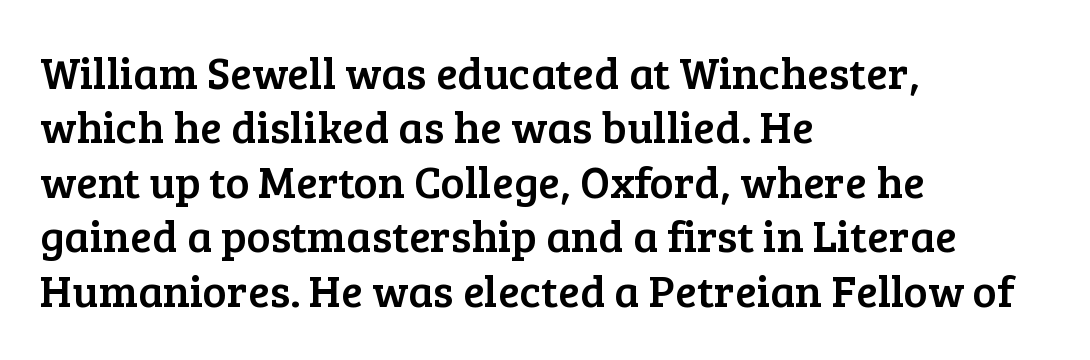
{"serif": "yes", "italic": "no", "width": "normal", "stroke_contrast": "low", "x_height": "medium", "monospaced": "no", "underline": "no", "align": "left", "line_spacing_ratio": 1.21, "letter_spacing": "normal", "letter_spacing_em": 0.0, "glyph_px": 45}
